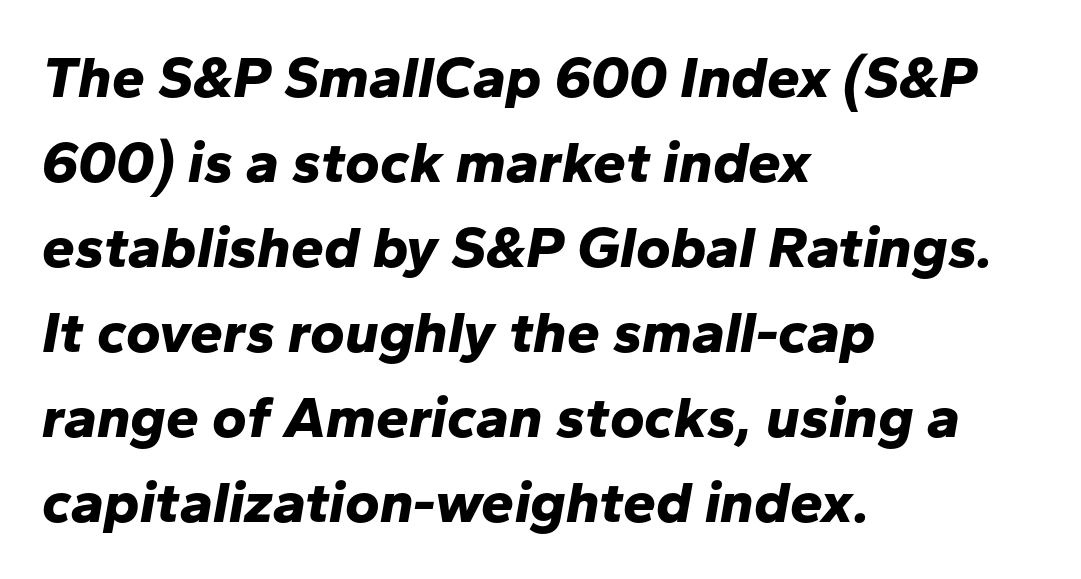
Summary of vertical rhythm: regular, with standard interline spacing. The strip under each line holds only bare page. These lines are rendered in a variable-pitch font. The ragged edge is on the right, which tells us the setting is flush left. These lines carry a lot of weight — the face is fully bold. This is oblique type, the kind used for emphasis or titles.
